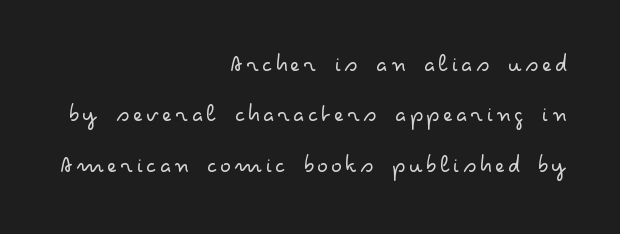
Quick note: underline off. Does the lettering tilt? It doesn't — this is upright. Leftover space on each line is placed entirely before the opening word. Is there much room between lines? Yes — plenty of vertical air separates them.
